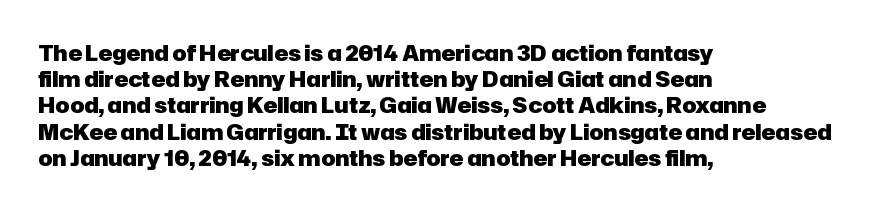
Does the weight exceed regular? Yes, all the way to bold. A typesetter would mark this as roman, not italic. The glyphs are unaccompanied by any horizontal stroke below them. Interline gaps are of average width in this sample. The horizontal fit of the characters is conventional and even.
